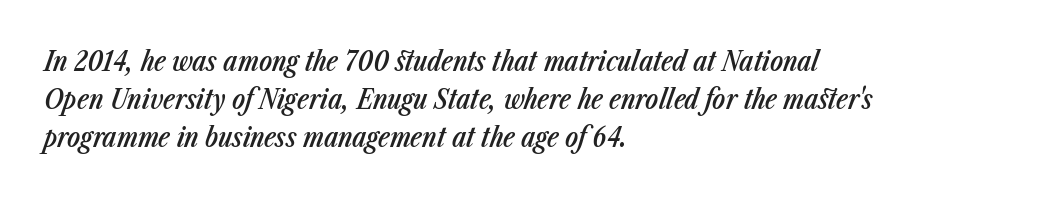
The specimen omits any rule beneath the text block's lines. Line beginnings align vertically; line endings do not. The lines sit at an ordinary, default distance from one another. The whole block is typeset with a tilt.
